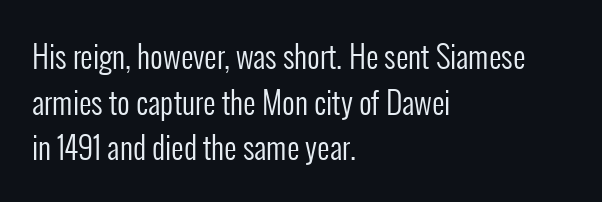
Look at the tracking — it's just the regular setting, nothing added. Honestly, the row spacing looks completely unremarkable. Ink coverage per letter is moderate at most. A typesetter would mark this as roman, not italic. Leftover space on each line is placed entirely after the last word.
